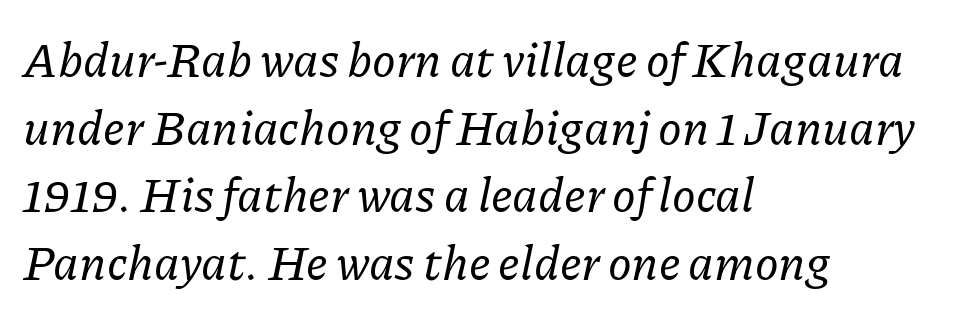
The image shows 48 px serif type, italic (leaning right); set left-aligned, normal line spacing (1.41x), normal letter spacing, not underlined; low stroke contrast and a medium x-height.
